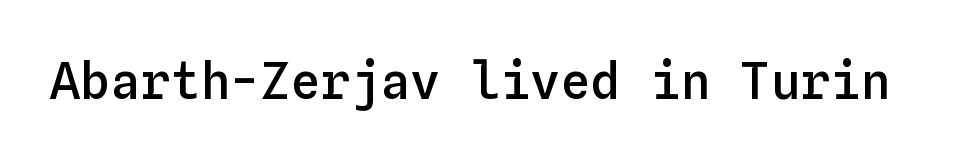
The image shows 50 px semibold type, upright, monospaced; set normal letter spacing, not underlined; low stroke contrast and a medium x-height.
